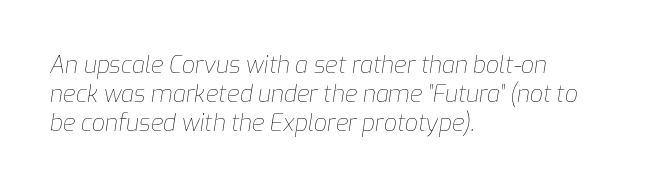
{"italic": "yes", "lean": "right", "slant_degrees": 9, "bold": "no", "underline": "no", "align": "left", "line_spacing": "normal", "line_spacing_ratio": 1.27, "letter_spacing": "normal", "letter_spacing_em": 0.0, "glyph_px": 23}
